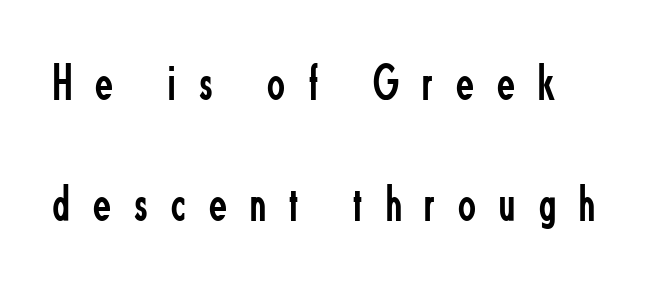
{"serif": "no", "italic": "no", "bold": "no", "weight": "regular", "width": "condensed", "stroke_contrast": "low", "x_height": "small", "monospaced": "no", "underline": "no", "line_spacing": "loose", "line_spacing_ratio": 2.32, "letter_spacing": "wide", "letter_spacing_em": 0.45, "glyph_px": 52}
